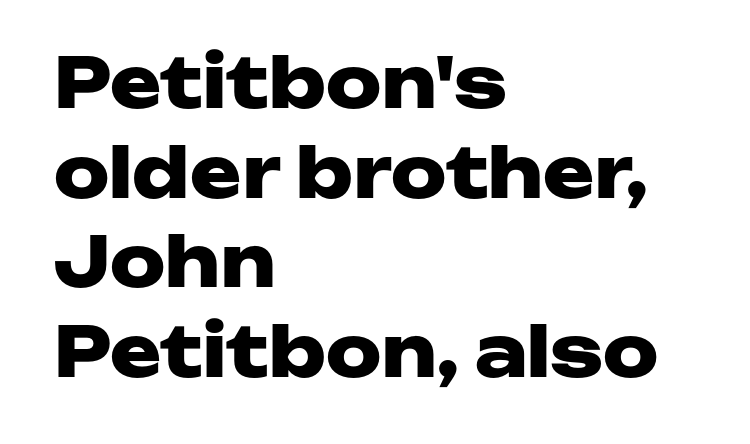
{"serif": "no", "italic": "no", "bold": "yes", "weight": "heavy", "width": "wide", "stroke_contrast": "low", "x_height": "medium", "monospaced": "no", "underline": "no", "align": "left", "line_spacing": "normal", "line_spacing_ratio": 1.3, "letter_spacing": "normal", "letter_spacing_em": 0.0, "glyph_px": 69}
